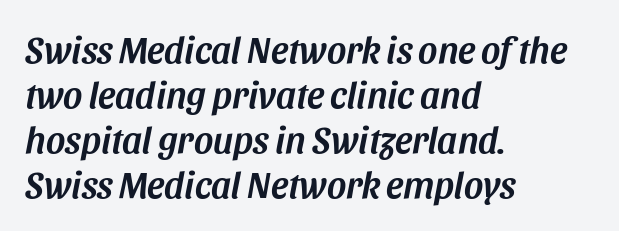
Think of a printed novel: that variable character pitch is what you see here. The setting favours the left margin, as ordinary paragraphs usually do. Is the type slanted? Yes — the strokes lean at a clear angle. The zone under the glyphs is completely vacant.
